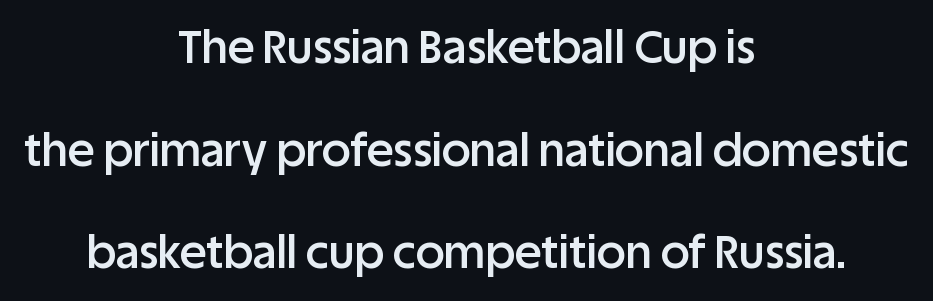
The image shows 45 px semibold sans-serif type, upright; set centered, loose line spacing (2.28x), normal letter spacing, not underlined; low stroke contrast and a large x-height.
